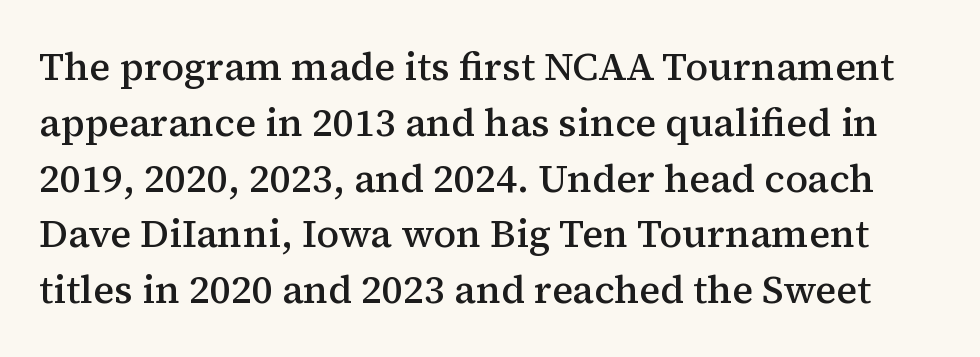
Every letter is mildly thick-stroked: semibold rather than bold. Compared with typical body copy, the letter spacing here is the same. A clean baseline with only descenders dipping below it. Horizontal bands of white between lines are of average thickness. Style check: upright. In terms of letterform style, serifs are clearly present.
